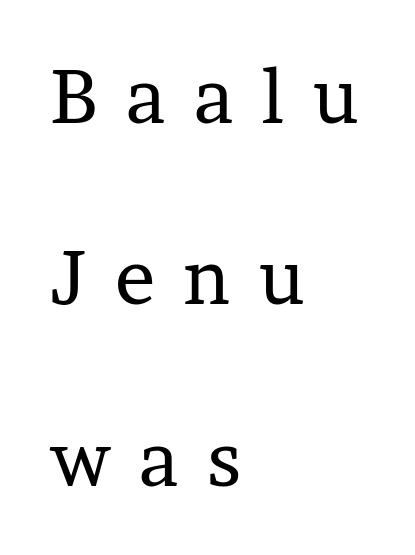
Rendered with straight, roman letterforms. Layout note: lines flush left. The zone under the glyphs is completely vacant. What stands out about the letter spacing? Its width — letters are far apart. Each letter's strokes conclude with small projecting serifs.
